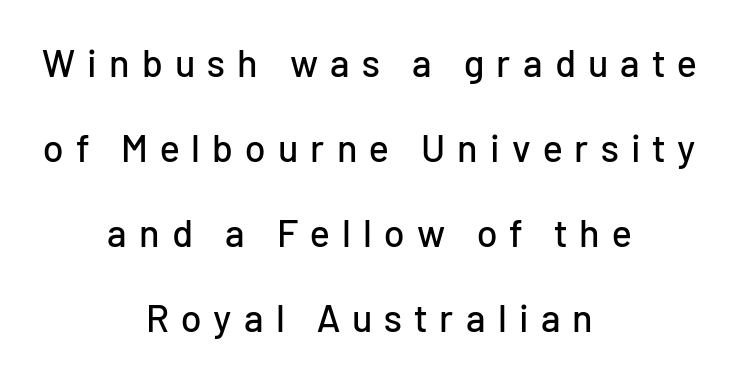
The image shows 38 px sans-serif type, upright; set centered, loose line spacing (2.24x), unusually wide letter spacing (+0.32 em), not underlined; low stroke contrast and a medium x-height.
